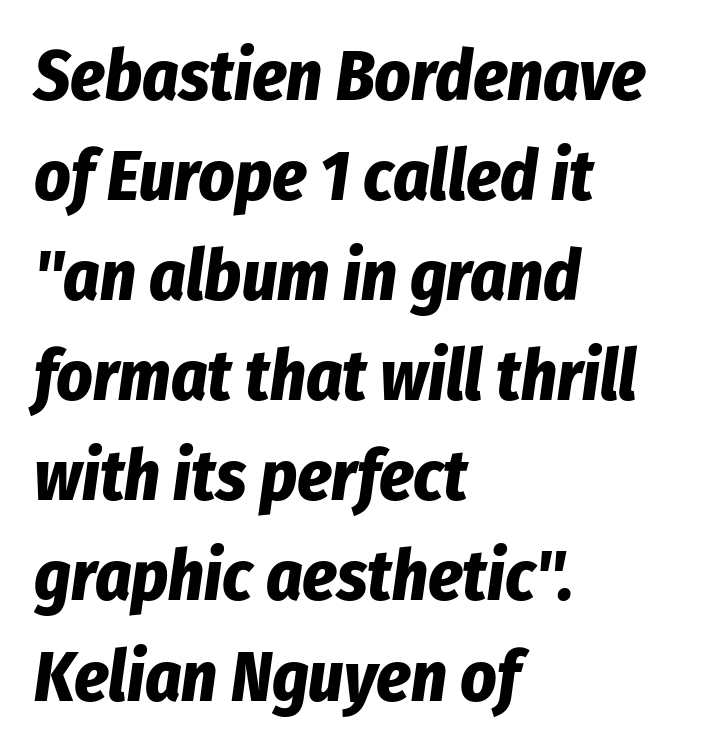
Decoration check: the copy has no underline. This is heavy type, rendered in bold. Here the designer chose a conventional face with non-uniform glyph widths. Reading down the column, the eye jumps a familiar distance to each next line.
